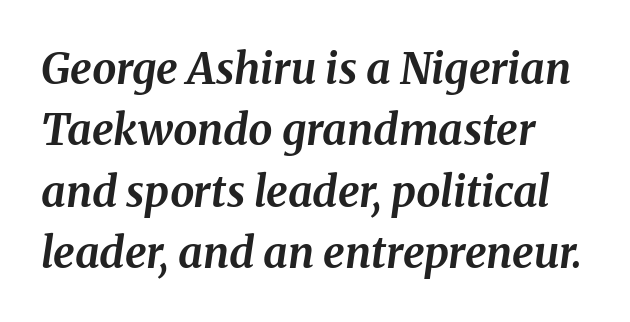
Every character sits at an angle, as italics do. The baseline area is clear. Leading: standard. Plenty of ink on the page — the face is bold.
